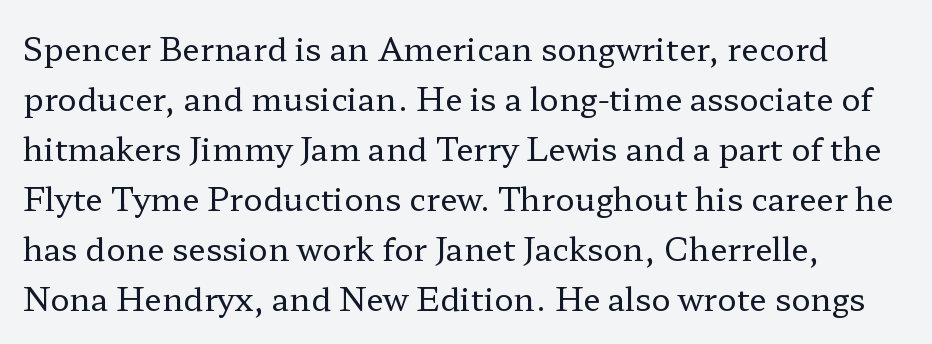
Think of a printed novel: that variable character pitch is what you see here. I'd call this a serif setting — the letters wear small feet. Each stroke keeps to a modest, everyday thickness or less. Plain, unruled lines of type. If you measured baseline to baseline, you'd find a middling distance. Words appear dense and cohesive because spacing is normal.
